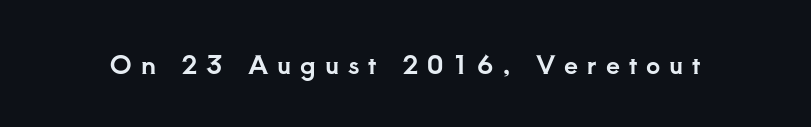
The image shows 25 px text type, upright; set unusually wide letter spacing (+0.36 em), not underlined.
